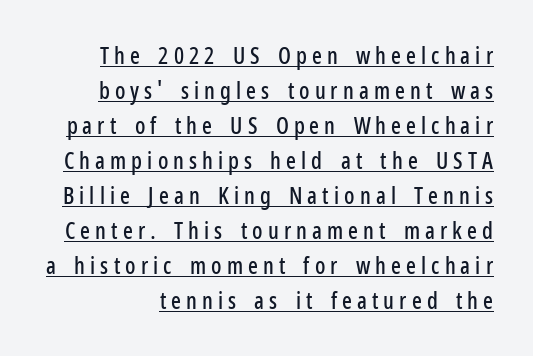
{"italic": "no", "underline": "yes", "line_spacing": "normal", "line_spacing_ratio": 1.52, "letter_spacing": "wide", "letter_spacing_em": 0.22, "glyph_px": 23}
